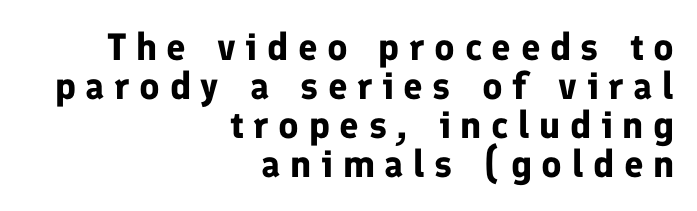
The typeface chosen for these lines omits serifs. Weight check: bold — yes, fully. Line endings align vertically; line beginnings do not. Has an underline been added? It has not. Quick note: interline space is minimal.
